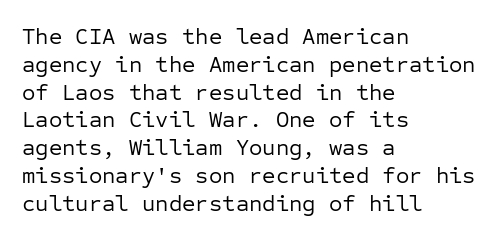
Italic: no, the glyphs are upright roman. Typeset ragged right — the left edge is the straight one. The gaps between neighbouring characters are ordinary and unremarkable. No letter is thick-stroked: the sample isn't bold. Lines of text with bare space underneath.
